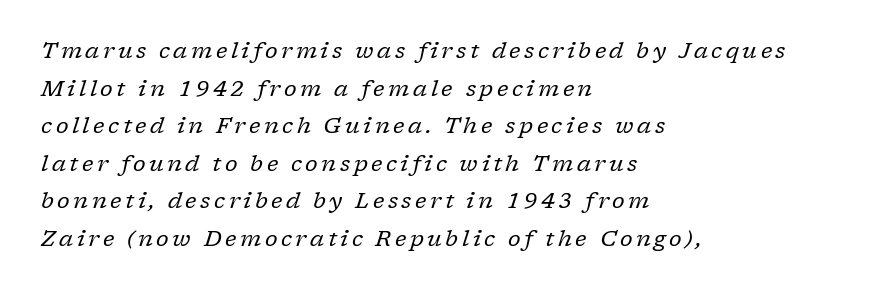
Horizontal alignment here is leftward, the default for most running prose. The axis of the letterforms is tilted away from vertical. The cut favours lightness, reaching ordinary text weight at its darkest. Underlining? Definitely not there.
